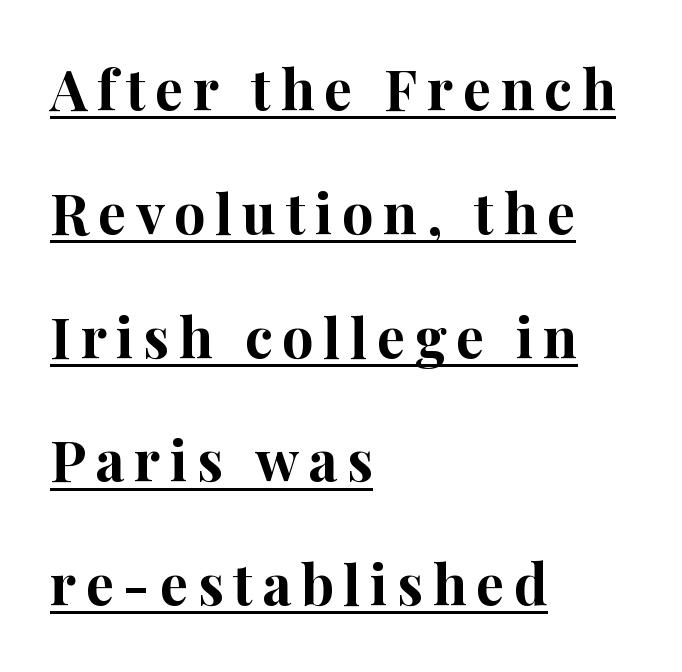
The image shows 56 px bold serif type, upright; set left-aligned, loose line spacing (2.21x), underlined; high stroke contrast and a medium x-height.
